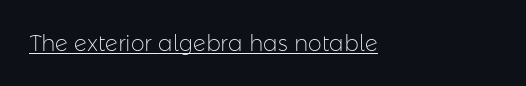
{"italic": "no", "bold": "no", "underline": "yes", "align": "left", "letter_spacing": "normal", "letter_spacing_em": 0.0, "glyph_px": 22}
